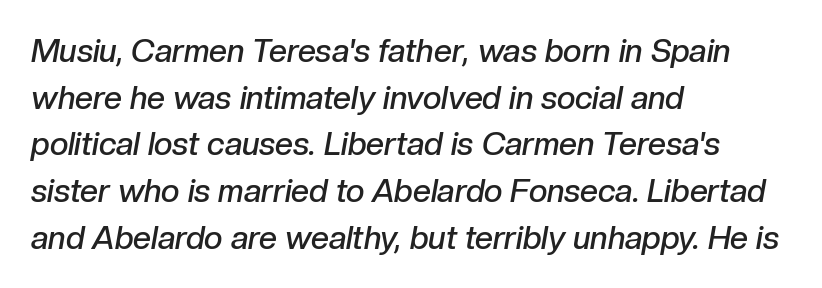
Q: Is the text bold? A: Semi-bold.
Q: Is the text italic (slanted)? A: Yes, it leans right by about 10 degrees.
Q: Is the text underlined? A: No.
Q: How is the paragraph aligned? A: Left-aligned.
Q: Is the spacing between letters normal or unusually wide? A: Normal.
Q: Is the spacing between lines tight, normal or loose? A: Normal.
Q: Width (condensed, normal, or wide)? A: Normal.
Q: Stroke contrast? A: Low.
Q: x-height? A: Medium.
Q: Monospaced? A: No.
